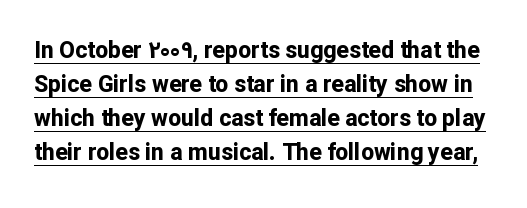
The image shows 23 px bold type, upright; set normal line spacing (1.48x), normal letter spacing, underlined.
